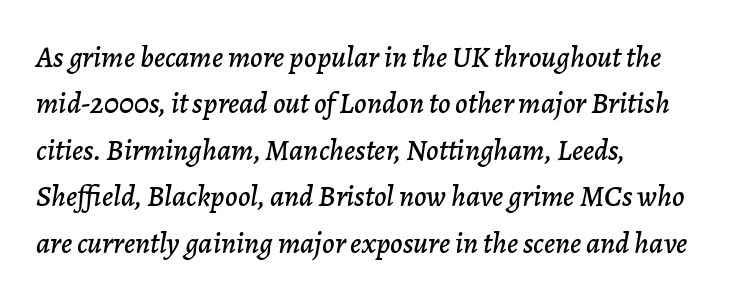
Q: Is the text italic (slanted)? A: Yes, it leans right by about 7 degrees.
Q: Is the text underlined? A: No.
Q: How is the paragraph aligned? A: Left-aligned.
Q: Is the spacing between letters normal or unusually wide? A: Normal.
Q: Is the spacing between lines tight, normal or loose? A: Normal.
Q: Width (condensed, normal, or wide)? A: Normal.
Q: Stroke contrast? A: Low.
Q: x-height? A: Medium.
Q: Monospaced? A: No.
